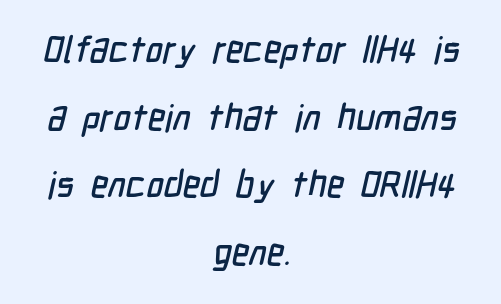
The gaps between neighbouring characters are ordinary and unremarkable. Horizontally, the lines are justified to the midpoint only. These lines are composed in type without serifs. A clean baseline with only descenders dipping below it. The letters advance in unequal steps, a hallmark of proportional type.
